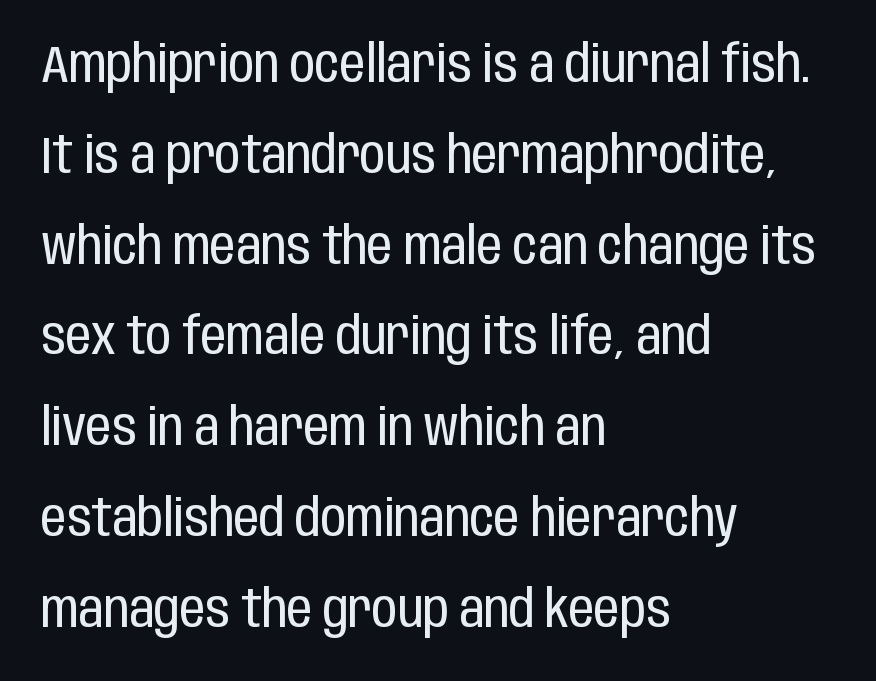
Is this a fixed-width face? No — the glyphs have proportional, varying widths. What stands out about the letter spacing? Nothing — it is the standard amount. The zone under the glyphs is completely vacant. Typographically, this falls in the sans-serif category. Counters stay open thanks to moderate or lighter strokes. This sample is left-justified, so line endings fall wherever the words run out.
